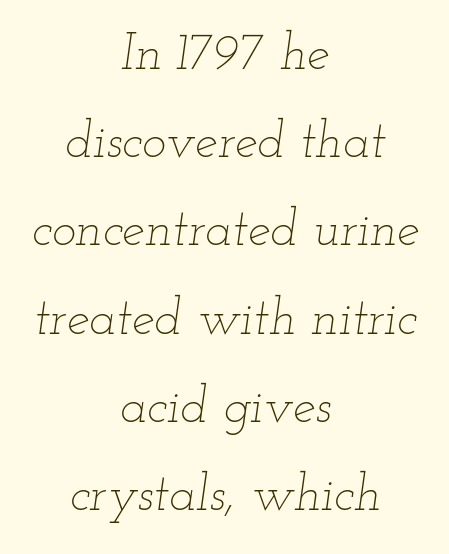
The image shows 51 px thin, wide type, italic (leaning right); set centered, line spacing 1.73x, normal letter spacing, not underlined; low stroke contrast and a small x-height.
